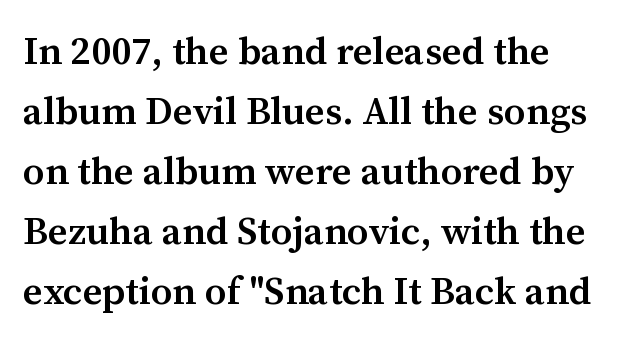
The image shows 39 px semibold serif type, upright; set left-aligned, normal line spacing (1.54x), normal letter spacing, not underlined; medium stroke contrast and a medium x-height.
